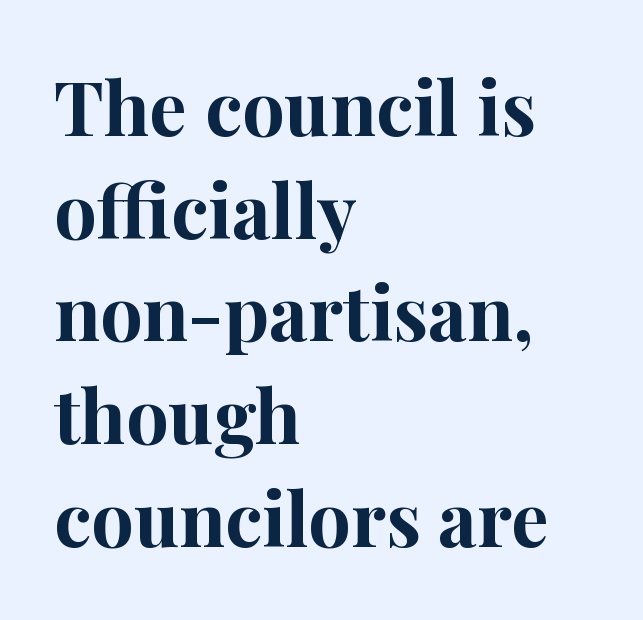
Q: Is the text bold? A: Yes.
Q: Is the text italic (slanted)? A: No, it is upright.
Q: Is the typeface a serif or a sans-serif typeface? A: Serif.
Q: Is the text underlined? A: No.
Q: How is the paragraph aligned? A: Left-aligned.
Q: Is the spacing between letters normal or unusually wide? A: Normal.
Q: Is the spacing between lines tight, normal or loose? A: Normal.
Q: Width (condensed, normal, or wide)? A: Normal.
Q: Stroke contrast? A: High.
Q: x-height? A: Medium.
Q: Monospaced? A: No.
